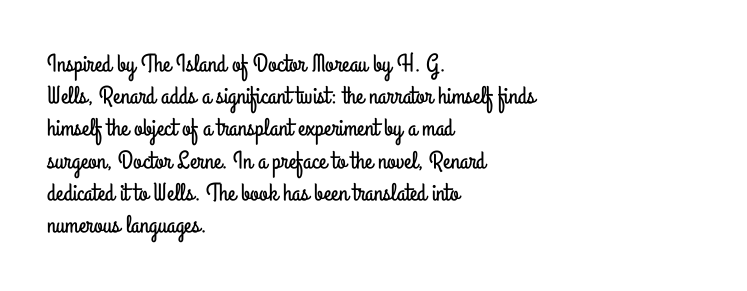
The image shows 25 px text type, upright; set left-aligned, normal line spacing (1.29x), normal letter spacing, not underlined.
